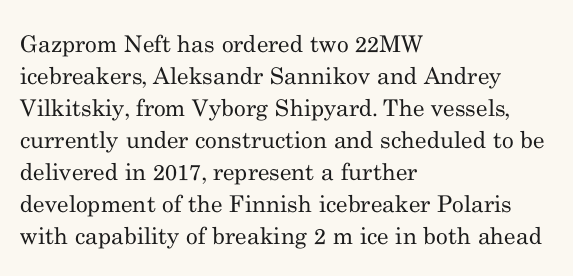
Caption: standard tracking, unaltered. Does the leading feel generous? No, just average. The lines are quadded left. Check the space under the baseline: it is left empty.
